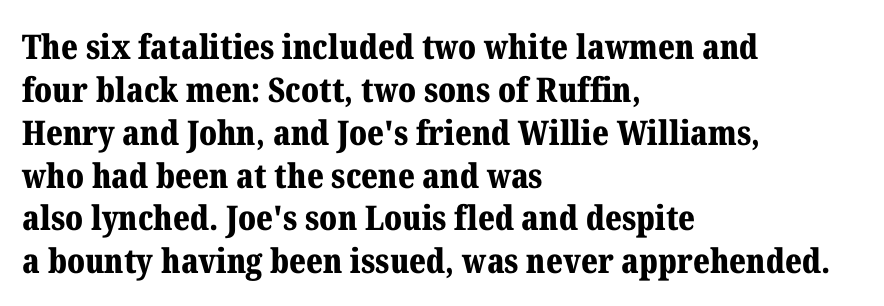
Q: Is the text bold? A: Yes.
Q: Is the text italic (slanted)? A: No, it is upright.
Q: Is the typeface a serif or a sans-serif typeface? A: Serif.
Q: Is the text underlined? A: No.
Q: How is the paragraph aligned? A: Left-aligned.
Q: Is the spacing between letters normal or unusually wide? A: Normal.
Q: Is the spacing between lines tight, normal or loose? A: Normal.
Q: Width (condensed, normal, or wide)? A: Normal.
Q: Stroke contrast? A: Medium.
Q: x-height? A: Medium.
Q: Monospaced? A: No.
